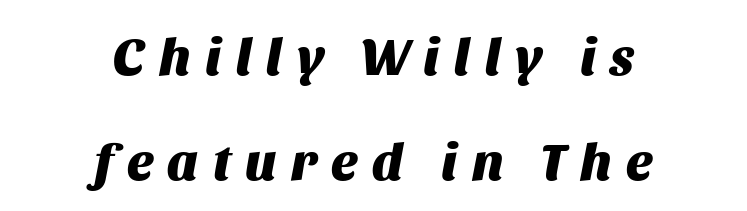
Q: Is the text bold? A: Yes.
Q: Is the text italic (slanted)? A: Yes, it leans right by about 11 degrees.
Q: Is the text underlined? A: No.
Q: How is the paragraph aligned? A: Centered.
Q: Is the spacing between letters normal or unusually wide? A: Unusually wide.
Q: Is the spacing between lines tight, normal or loose? A: Loose.
Q: Width (condensed, normal, or wide)? A: Normal.
Q: Stroke contrast? A: Medium.
Q: x-height? A: Large.
Q: Monospaced? A: No.
